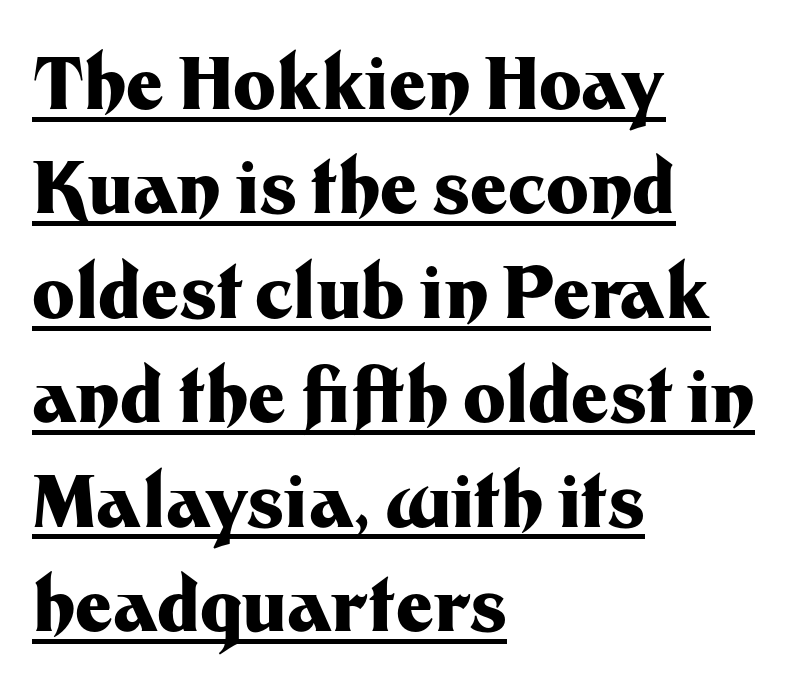
These words are printed bold, with thick strokes throughout. Does the copy run flush right? No — it runs flush left. No feet cap the strokes, marking this as sans-serif type. Italic: no, the glyphs are upright roman.
